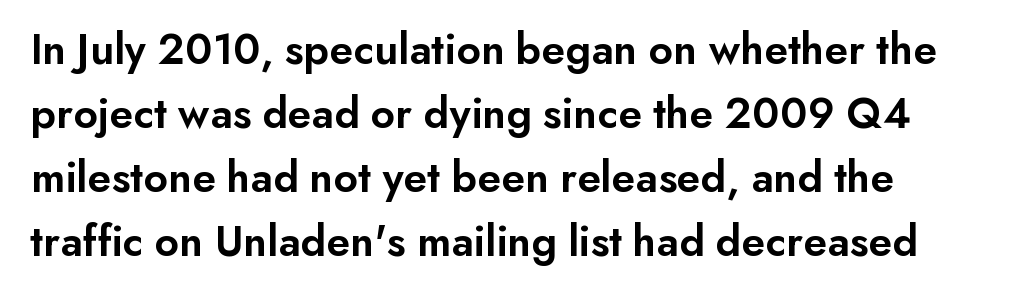
The image shows 45 px semibold sans-serif type, upright; set normal line spacing (1.42x), normal letter spacing, not underlined; low stroke contrast and a small x-height.
